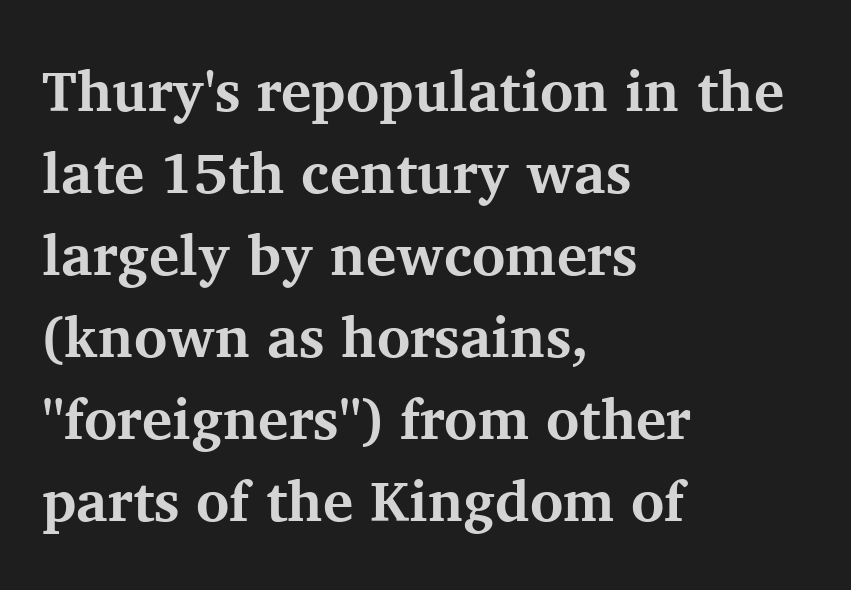
{"serif": "yes", "italic": "no", "bold": "yes", "weight": "bold", "width": "normal", "stroke_contrast": "medium", "x_height": "medium", "monospaced": "no", "underline": "no", "align": "left", "line_spacing": "normal", "line_spacing_ratio": 1.44, "letter_spacing": "normal", "letter_spacing_em": 0.0, "glyph_px": 57}
